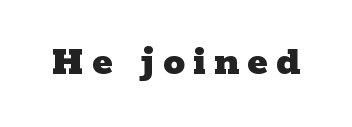
Q: Is the text bold? A: Yes.
Q: Is the text italic (slanted)? A: No, it is upright.
Q: Is the typeface a serif or a sans-serif typeface? A: Serif.
Q: Is the text underlined? A: No.
Q: Width (condensed, normal, or wide)? A: Wide.
Q: Stroke contrast? A: Low.
Q: x-height? A: Medium.
Q: Monospaced? A: No.
